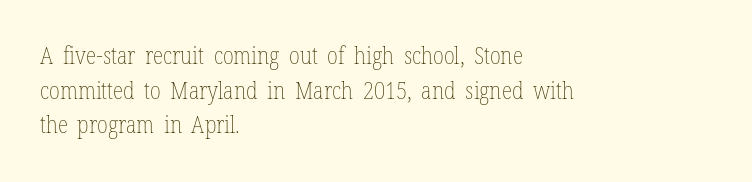
Regarding leading, the lines here are spaced in the standard way. The letters look calm and open, with moderate or lighter stems. Layout note: lines flush left. The rendering keeps characters at their native spacing. The lettering stays uniformly vertical, giving the passage a roman look. Underline: absent.
